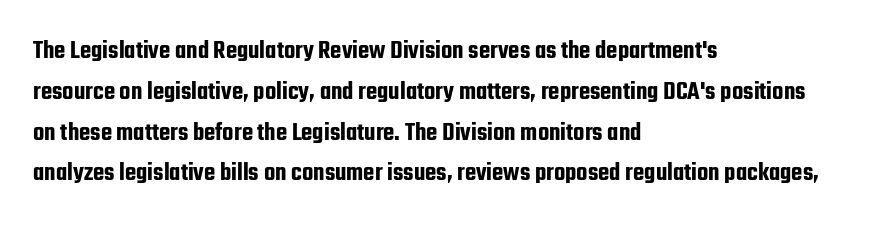
The space between consecutive lines is moderate. This sample uses plain, unmodified letter spacing. Layout note: lines flush left. No italicization has been applied; the sample stays upright. The passage shown is not underscored anywhere.
